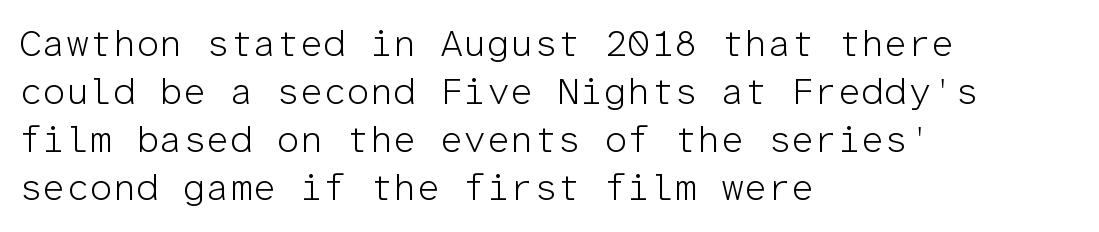
The image shows 37 px light sans-serif type, upright, monospaced; set left-aligned, normal line spacing (1.3x), normal letter spacing, not underlined; low stroke contrast and a medium x-height.
